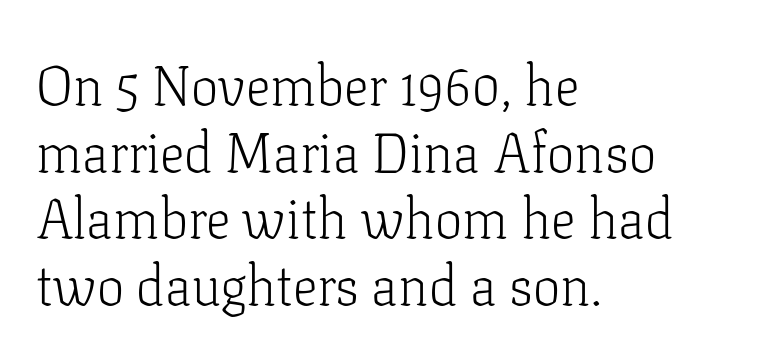
The image shows 55 px light serif type, upright; set left-aligned, line spacing 1.21x, normal letter spacing, not underlined; low stroke contrast and a medium x-height.
